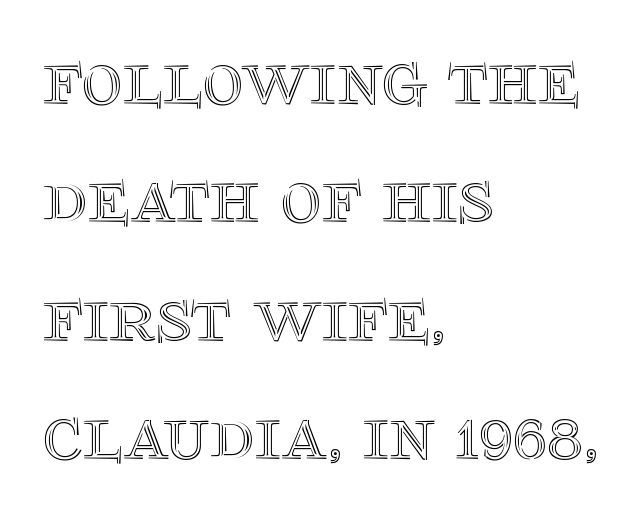
The passage is arranged the way most books set body copy — flush left. Look at the tracking — it's just the regular setting, nothing added. These lines sit exactly where default settings would place them. The glyphs are unaccompanied by any horizontal stroke below them.
